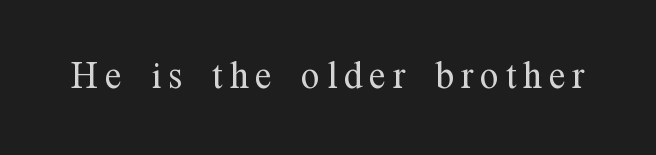
The image shows 49 px light, condensed serif type, upright; set not underlined; medium stroke contrast and a medium x-height.
